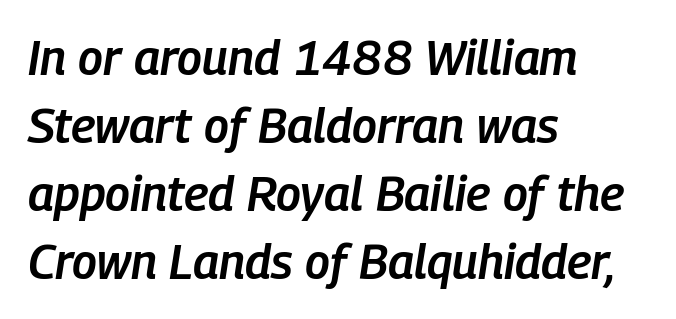
The image shows 48 px semibold, condensed type, italic (leaning right); set left-aligned, normal line spacing (1.42x), normal letter spacing, not underlined; low stroke contrast and a medium x-height.
